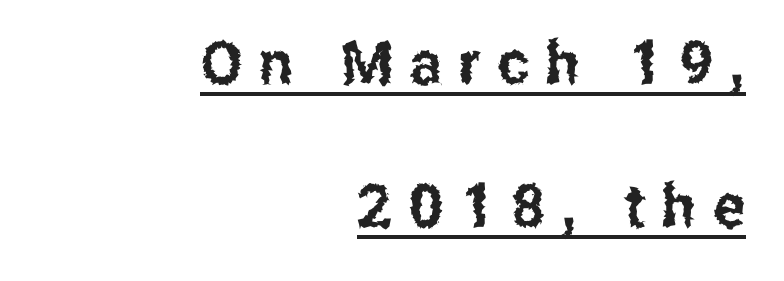
These lines stack with their right ends in a neat column. The face used here is rendered with a markedly widened letterfit. I'd call this a sans setting — the letters go barefoot. Leading is clearly above the norm, producing a sparse column.
